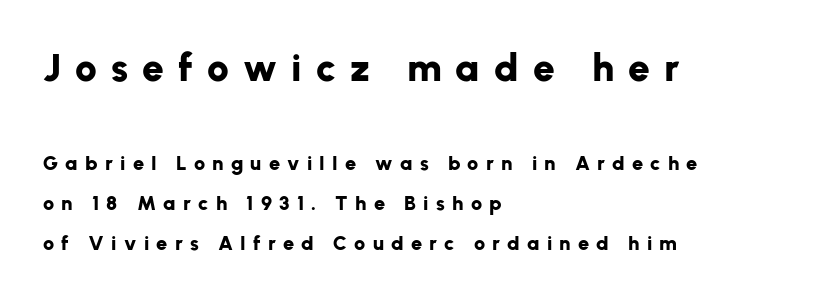
{"serif": "no", "italic": "no", "bold": "yes", "weight": "bold", "width": "normal", "stroke_contrast": "low", "x_height": "medium", "monospaced": "no", "underline": "no", "align": "left", "line_spacing": "loose", "line_spacing_ratio": 1.98, "letter_spacing": "wide", "letter_spacing_em": 0.36, "larger_block": "first", "size_ratio": 1.95, "glyph_px": 39}
